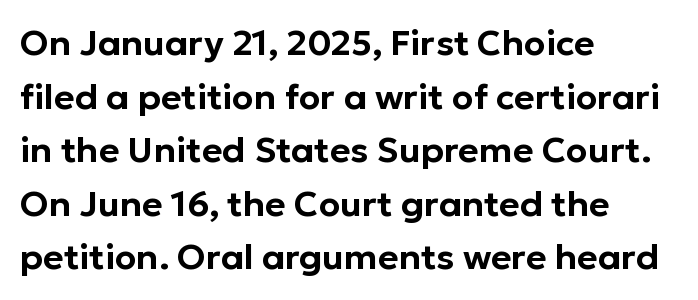
Q: Is the text italic (slanted)? A: No, it is upright.
Q: Is the typeface a serif or a sans-serif typeface? A: Sans-serif.
Q: Is the text underlined? A: No.
Q: How is the paragraph aligned? A: Left-aligned.
Q: Is the spacing between letters normal or unusually wide? A: Normal.
Q: Is the spacing between lines tight, normal or loose? A: Normal.
Q: Width (condensed, normal, or wide)? A: Normal.
Q: Stroke contrast? A: Low.
Q: x-height? A: Medium.
Q: Monospaced? A: No.
